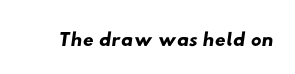
Underline: absent. The face used here is a sans, in the tradition of grotesques and geometrics. There is no visible air inserted between adjacent glyphs. The rendering uses natural spacing where letterforms have individual widths.
